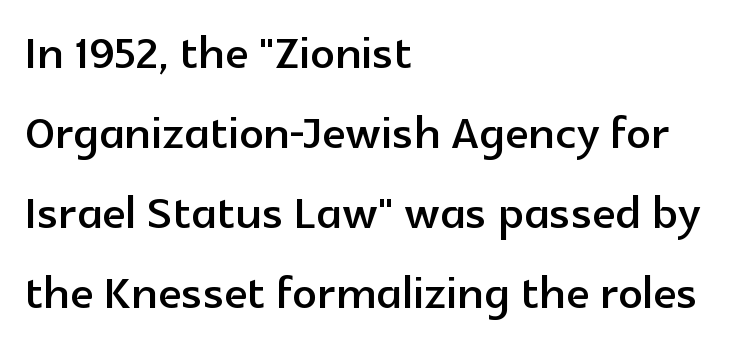
The image shows 61 px sans-serif type, upright; set left-aligned, normal line spacing (1.31x), normal letter spacing, not underlined; a medium x-height.
